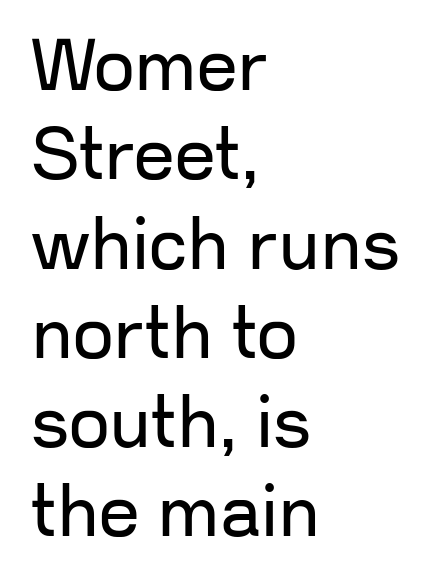
The image shows 72 px regular-weight sans-serif type, upright; set left-aligned, line spacing 1.24x, normal letter spacing, not underlined; low stroke contrast and a medium x-height.
